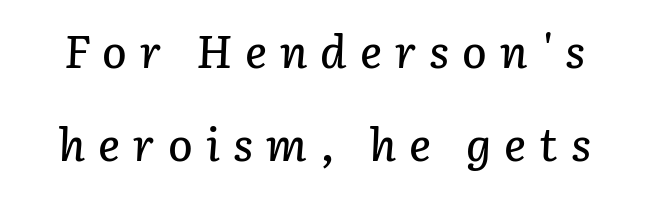
{"italic": "yes", "lean": "right", "slant_degrees": 3, "width": "normal", "stroke_contrast": "low", "x_height": "medium", "monospaced": "no", "underline": "no", "line_spacing": "loose", "line_spacing_ratio": 2.03, "letter_spacing": "wide", "letter_spacing_em": 0.28, "glyph_px": 46}
